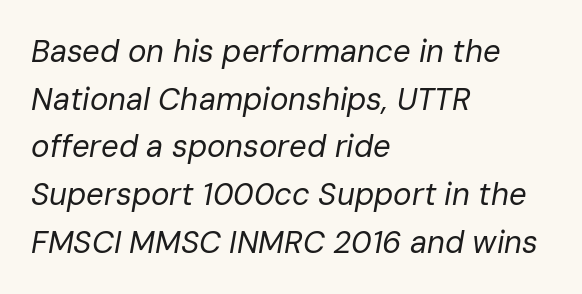
{"italic": "yes", "lean": "right", "slant_degrees": 10, "bold": "no", "weight": "regular", "width": "normal", "stroke_contrast": "low", "x_height": "medium", "monospaced": "no", "underline": "no", "align": "left", "line_spacing": "normal", "line_spacing_ratio": 1.54, "letter_spacing": "normal", "letter_spacing_em": 0.0, "glyph_px": 31}
